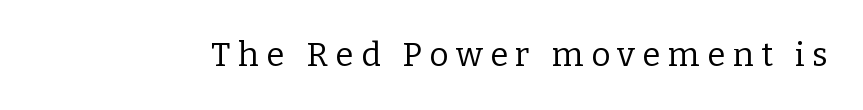
{"serif": "yes", "italic": "no", "bold": "no", "weight": "regular", "width": "normal", "stroke_contrast": "low", "x_height": "medium", "monospaced": "no", "underline": "no", "letter_spacing": "wide", "letter_spacing_em": 0.23, "glyph_px": 33}
